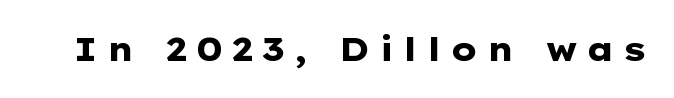
{"serif": "no", "italic": "no", "bold": "yes", "weight": "heavy", "width": "wide", "stroke_contrast": "low", "x_height": "medium", "monospaced": "no", "underline": "no", "letter_spacing": "wide", "letter_spacing_em": 0.24, "glyph_px": 33}
